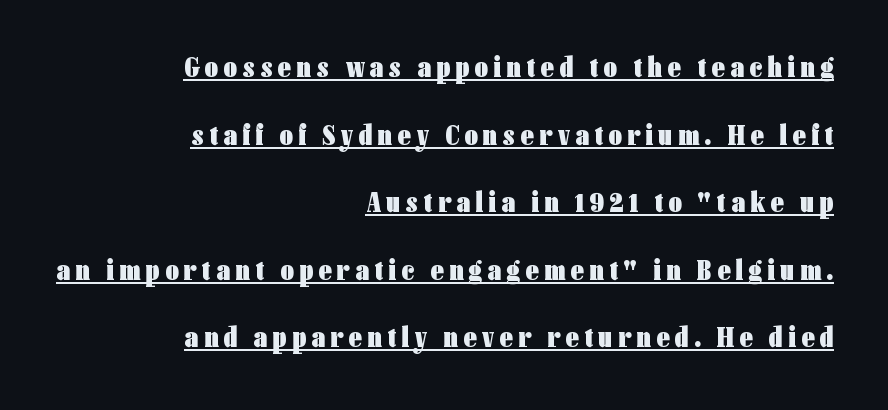
{"serif": "no", "italic": "no", "bold": "yes", "weight": "heavy", "width": "condensed", "stroke_contrast": "low", "x_height": "medium", "monospaced": "no", "underline": "yes", "align": "right", "line_spacing": "loose", "line_spacing_ratio": 2.33, "glyph_px": 29}
